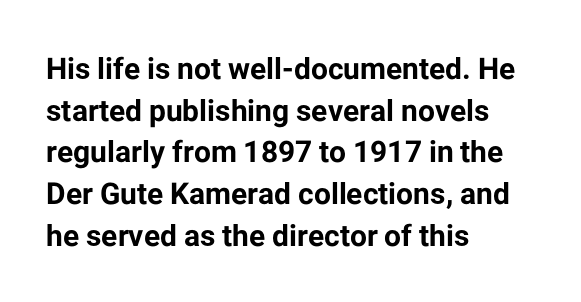
Just letters on the line, the space beneath them empty. Notice how descenders clear the ascenders below comfortably — that's standard leading. Nobody touched the tracking dial on this one. If you drew a line through each stem, it would be perfectly vertical. Serifs: no, the terminals of the letterforms are clean.
